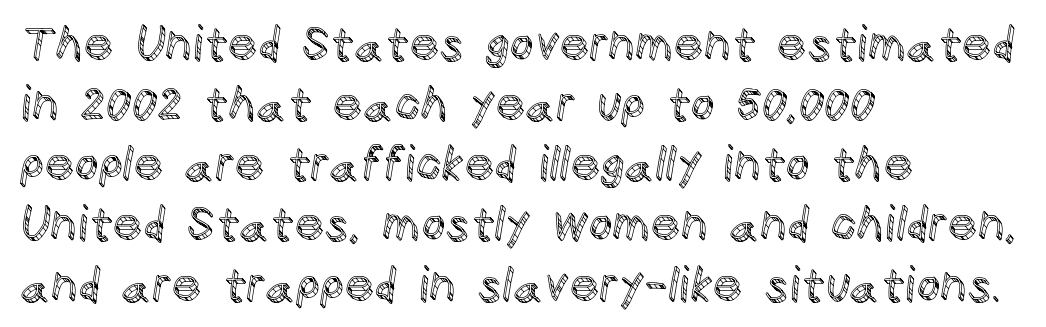
The image shows 47 px text type; set left-aligned, normal line spacing (1.28x), normal letter spacing, not underlined; a large x-height.
